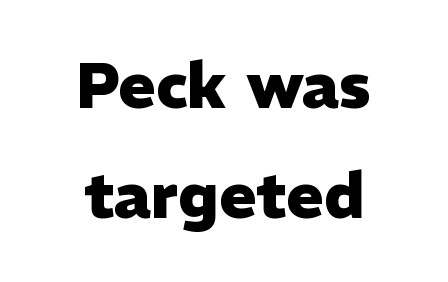
In terms of posture, this sample is upright. Each letter keeps its own natural width here, so spacing adapts to shape. The space beneath each line is pristine and unruled. The font is running at its bold setting.
